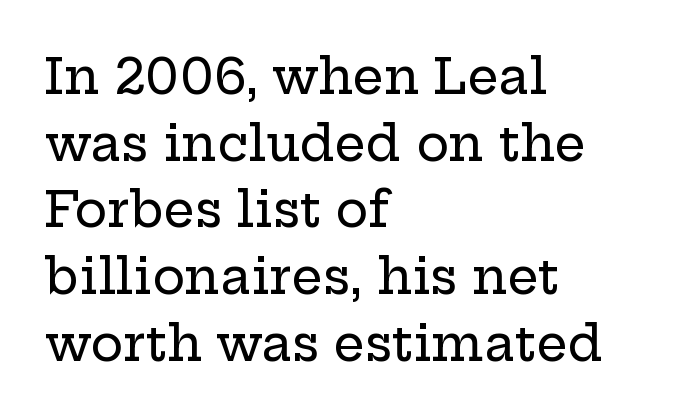
Q: Is the text italic (slanted)? A: No, it is upright.
Q: Is the typeface a serif or a sans-serif typeface? A: Serif.
Q: Is the text underlined? A: No.
Q: How is the paragraph aligned? A: Left-aligned.
Q: Is the spacing between letters normal or unusually wide? A: Normal.
Q: Is the spacing between lines tight, normal or loose? A: Normal.
Q: Width (condensed, normal, or wide)? A: Wide.
Q: Stroke contrast? A: Low.
Q: x-height? A: Medium.
Q: Monospaced? A: No.
